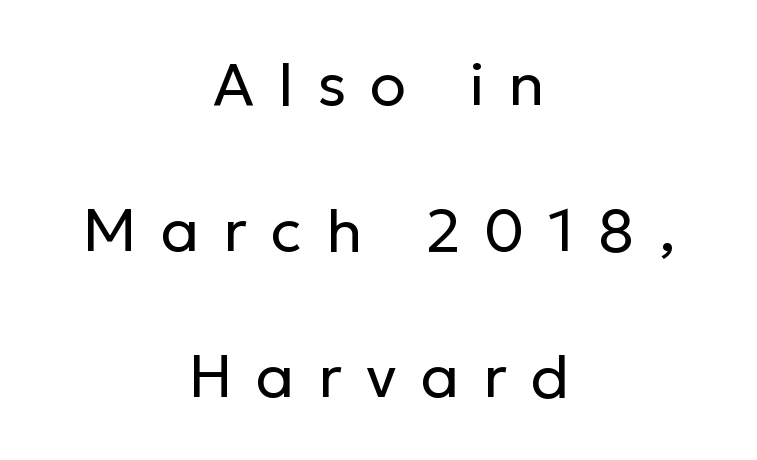
The image shows 60 px regular-weight sans-serif type, upright; set centered, loose line spacing (2.43x), unusually wide letter spacing (+0.4 em), not underlined; low stroke contrast and a medium x-height.
